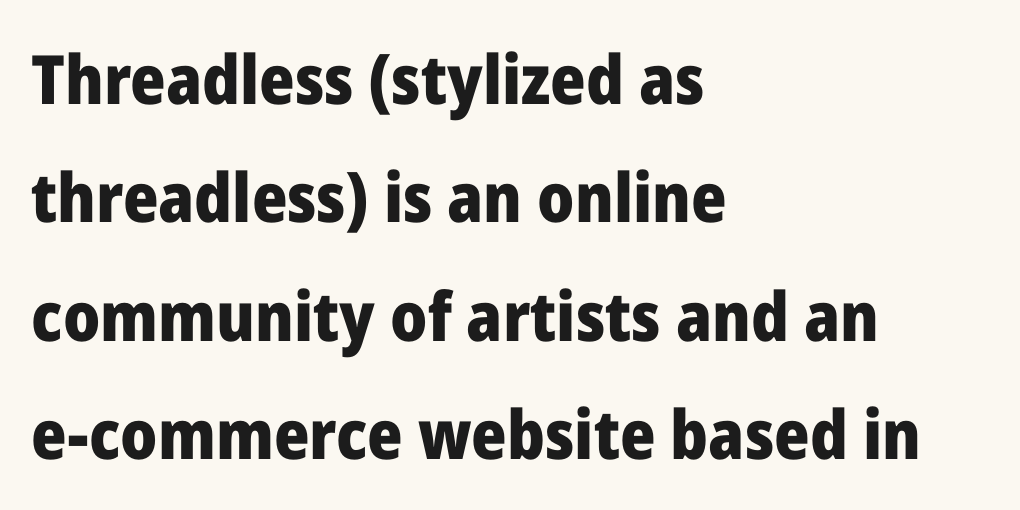
Which margin do the lines hug? The left one — the right edge is uneven. Ordinary non-slanted type is in use. Between one letter and the next there's only the usual sliver of space. Strong, thick strokes mark this as bold type.
